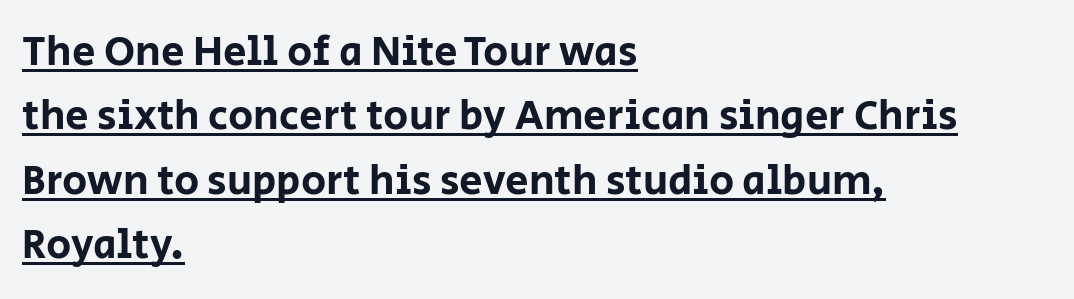
Q: Is the text italic (slanted)? A: No, it is upright.
Q: Is the typeface a serif or a sans-serif typeface? A: Sans-serif.
Q: Is the text underlined? A: Yes.
Q: How is the paragraph aligned? A: Left-aligned.
Q: Is the spacing between letters normal or unusually wide? A: Normal.
Q: Is the spacing between lines tight, normal or loose? A: Normal.
Q: Width (condensed, normal, or wide)? A: Normal.
Q: Stroke contrast? A: Low.
Q: x-height? A: Large.
Q: Monospaced? A: No.
